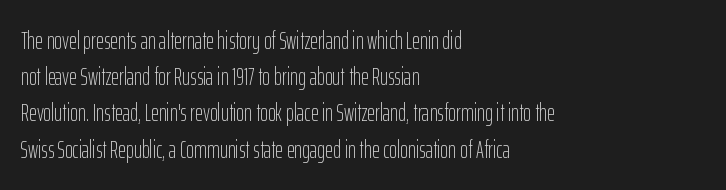
{"italic": "no", "bold": "no", "underline": "no", "align": "left", "line_spacing": "normal", "line_spacing_ratio": 1.51, "letter_spacing": "normal", "letter_spacing_em": 0.0, "glyph_px": 24}
